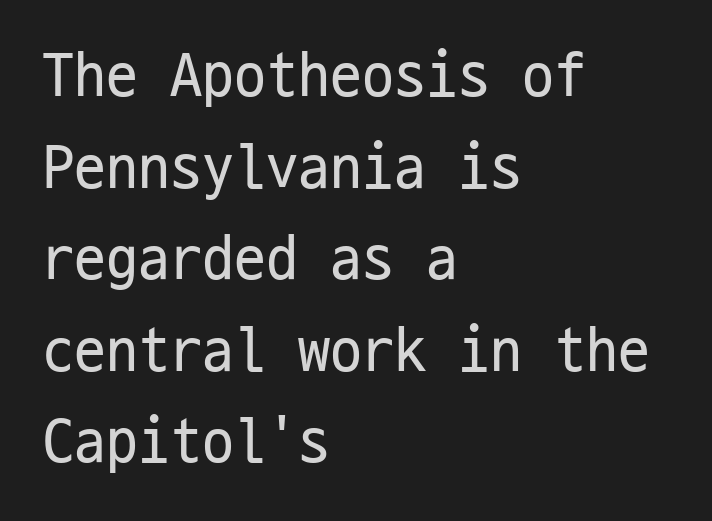
Q: Is the text bold? A: No.
Q: Is the text italic (slanted)? A: No, it is upright.
Q: Is the typeface a serif or a sans-serif typeface? A: Sans-serif.
Q: Is the text underlined? A: No.
Q: How is the paragraph aligned? A: Left-aligned.
Q: Is the spacing between letters normal or unusually wide? A: Normal.
Q: Is the spacing between lines tight, normal or loose? A: Normal.
Q: Width (condensed, normal, or wide)? A: Condensed.
Q: Stroke contrast? A: Low.
Q: x-height? A: Medium.
Q: Monospaced? A: Yes.
